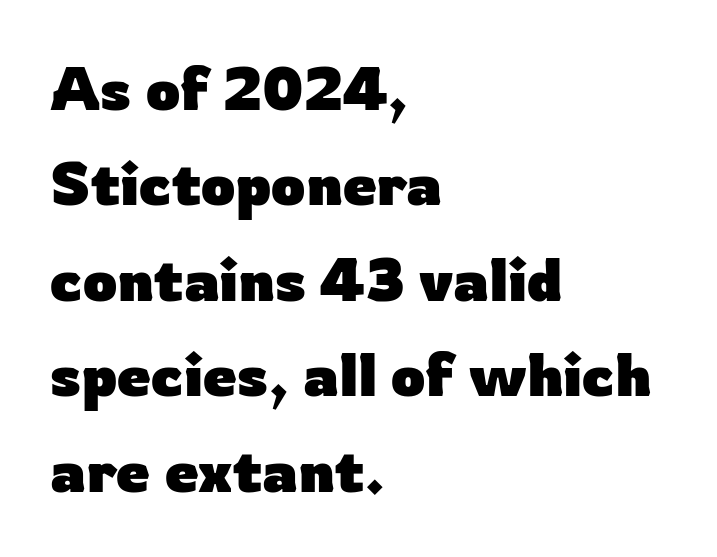
The image shows 60 px heavy sans-serif type, upright; set left-aligned, normal line spacing (1.59x), normal letter spacing, not underlined; low stroke contrast and a medium x-height.
